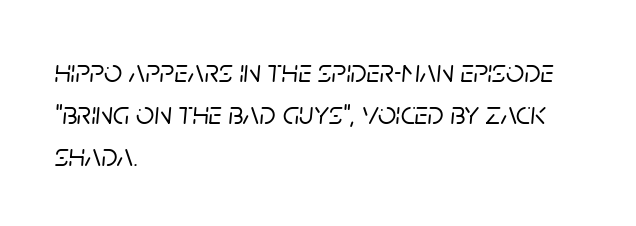
The image shows 32 px text type, italic (leaning right); set left-aligned, normal line spacing (1.32x), normal letter spacing, not underlined; low stroke contrast and a large x-height.
